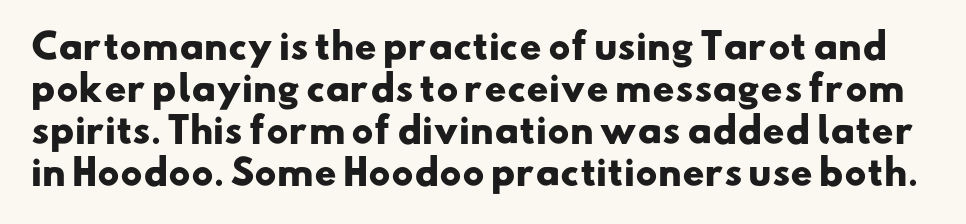
The image shows 34 px heavy, wide sans-serif type; set line spacing 1.24x, normal letter spacing, not underlined; low stroke contrast and a small x-height.
